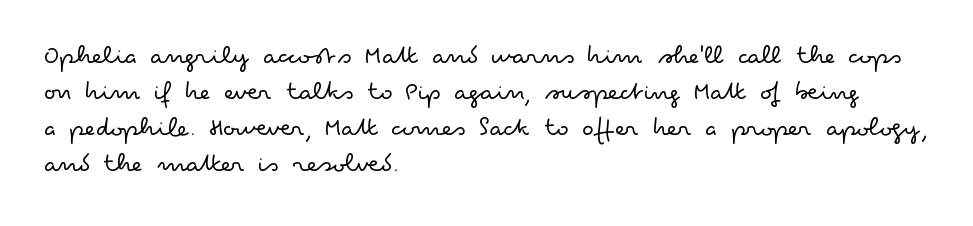
Q: Is the text bold? A: No.
Q: Is the text italic (slanted)? A: No, it is upright.
Q: Is the typeface a serif or a sans-serif typeface? A: Sans-serif.
Q: Is the text underlined? A: No.
Q: How is the paragraph aligned? A: Left-aligned.
Q: Is the spacing between letters normal or unusually wide? A: Normal.
Q: Is the spacing between lines tight, normal or loose? A: Normal.
Q: Width (condensed, normal, or wide)? A: Wide.
Q: Stroke contrast? A: Low.
Q: x-height? A: Small.
Q: Monospaced? A: No.
